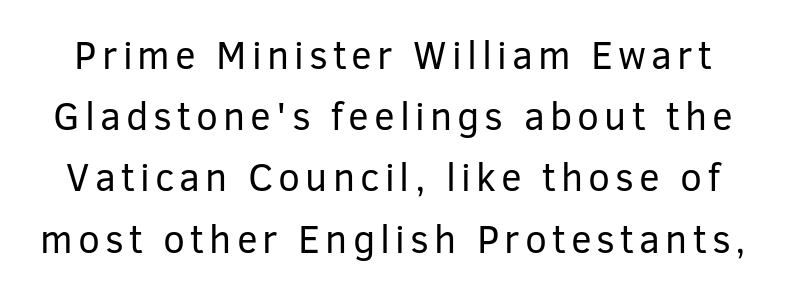
{"serif": "no", "italic": "no", "bold": "no", "weight": "regular", "width": "normal", "stroke_contrast": "low", "x_height": "medium", "monospaced": "no", "underline": "no", "line_spacing": "normal", "line_spacing_ratio": 1.57, "glyph_px": 39}
